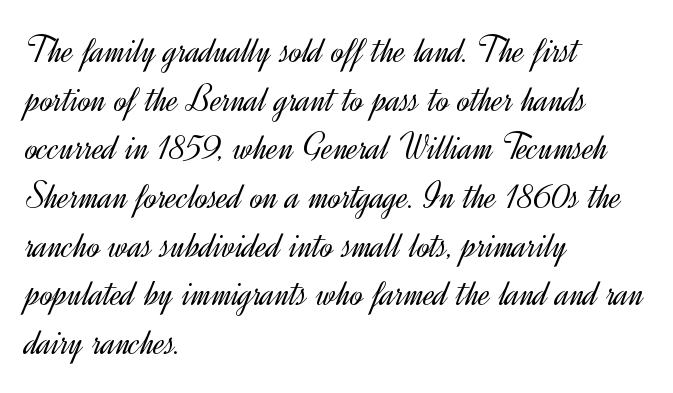
The image shows 38 px light sans-serif type; set left-aligned, normal line spacing (1.28x), normal letter spacing, not underlined; a small x-height.
